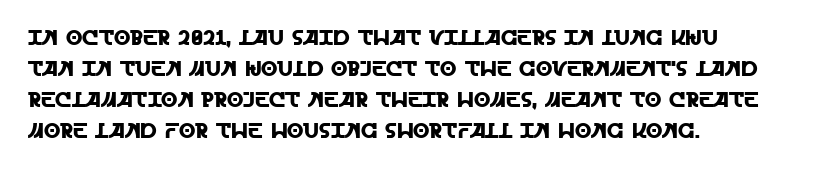
Q: Is the text italic (slanted)? A: No, it is upright.
Q: Is the text underlined? A: No.
Q: How is the paragraph aligned? A: Left-aligned.
Q: Is the spacing between letters normal or unusually wide? A: Normal.
Q: Is the spacing between lines tight, normal or loose? A: Normal.
